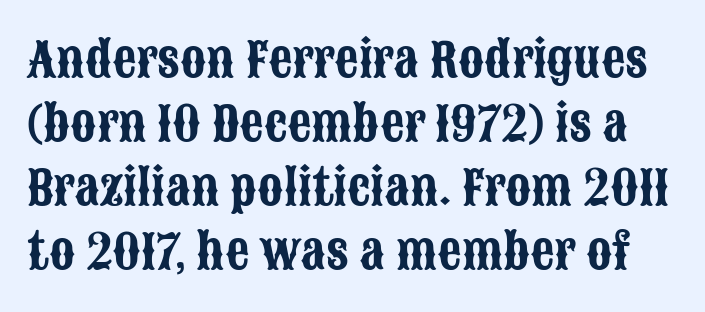
Do the characters align in a grid? No, the font is proportional. The tracking reads as untouched default to a designer's eye. The font family rendered here belongs to the sans-serif group. Normally led — the rows are evenly, conventionally spaced.
